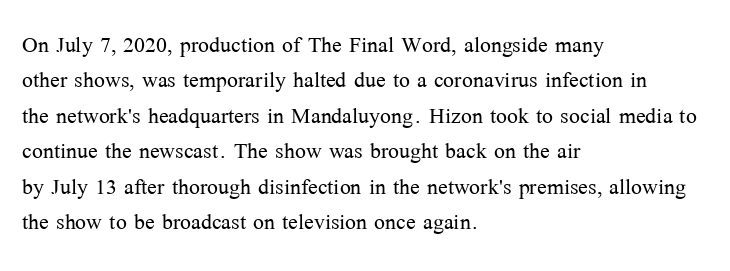
Q: Is the text bold? A: No.
Q: Is the text italic (slanted)? A: No, it is upright.
Q: Is the typeface a serif or a sans-serif typeface? A: Serif.
Q: Is the text underlined? A: No.
Q: How is the paragraph aligned? A: Left-aligned.
Q: Is the spacing between letters normal or unusually wide? A: Normal.
Q: Width (condensed, normal, or wide)? A: Normal.
Q: Stroke contrast? A: Medium.
Q: x-height? A: Medium.
Q: Monospaced? A: No.
